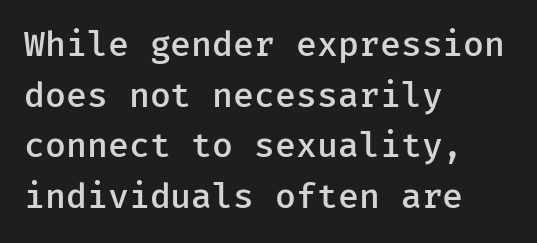
{"serif": "no", "italic": "no", "bold": "semi", "weight": "semibold", "width": "normal", "stroke_contrast": "low", "x_height": "medium", "monospaced": "yes", "underline": "no", "align": "left", "line_spacing": "normal", "line_spacing_ratio": 1.49, "letter_spacing": "normal", "letter_spacing_em": 0.0, "glyph_px": 34}
